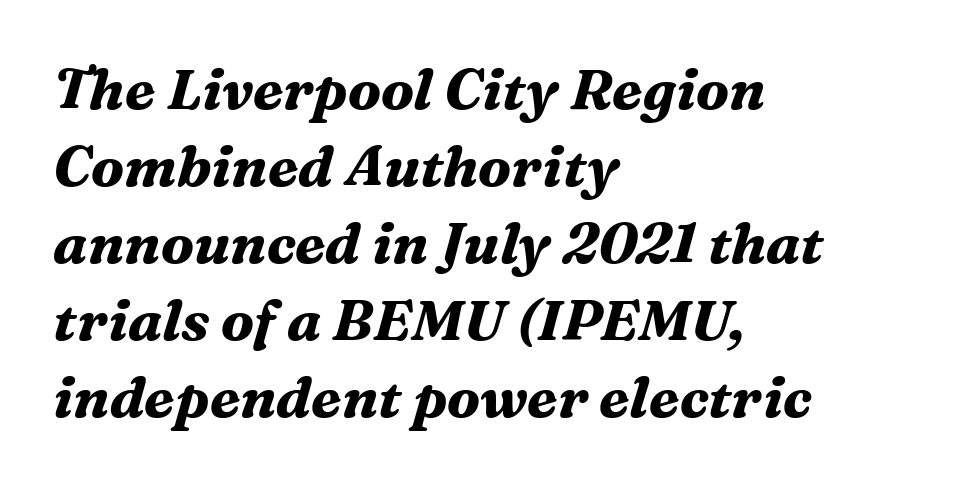
Q: Is the text bold? A: Yes.
Q: Is the text italic (slanted)? A: Yes, it leans right by about 16 degrees.
Q: Is the typeface a serif or a sans-serif typeface? A: Serif.
Q: Is the text underlined? A: No.
Q: How is the paragraph aligned? A: Left-aligned.
Q: Is the spacing between letters normal or unusually wide? A: Normal.
Q: Is the spacing between lines tight, normal or loose? A: Normal.
Q: Width (condensed, normal, or wide)? A: Normal.
Q: Stroke contrast? A: Medium.
Q: x-height? A: Medium.
Q: Monospaced? A: No.
